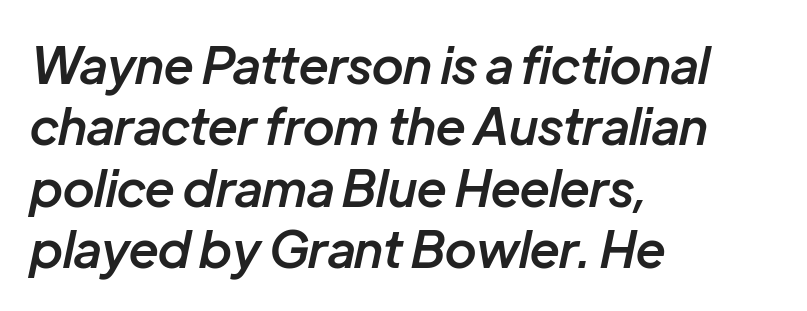
The image shows 50 px semibold type, italic (leaning right); set left-aligned, line spacing 1.23x, normal letter spacing, not underlined; low stroke contrast and a medium x-height.
